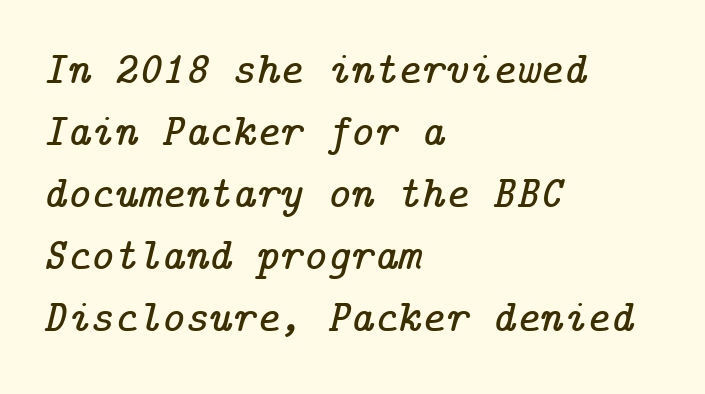
Q: Is the text italic (slanted)? A: Yes, it leans right by about 14 degrees.
Q: Is the typeface a serif or a sans-serif typeface? A: Serif.
Q: Is the text underlined? A: No.
Q: How is the paragraph aligned? A: Left-aligned.
Q: Is the spacing between letters normal or unusually wide? A: Normal.
Q: Is the spacing between lines tight, normal or loose? A: Normal.
Q: Width (condensed, normal, or wide)? A: Normal.
Q: Stroke contrast? A: Low.
Q: x-height? A: Medium.
